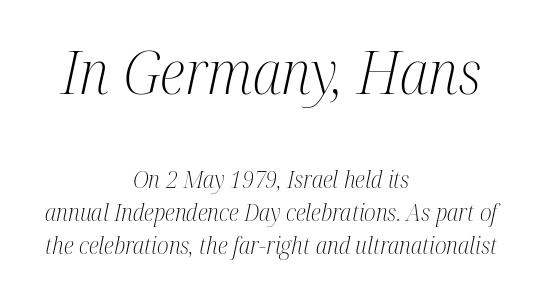
The image shows 61 px light, condensed serif type, italic (leaning right); set centered, normal line spacing (1.39x), normal letter spacing, not underlined; the first (top) block is 2.54x larger; medium stroke contrast and a medium x-height.
